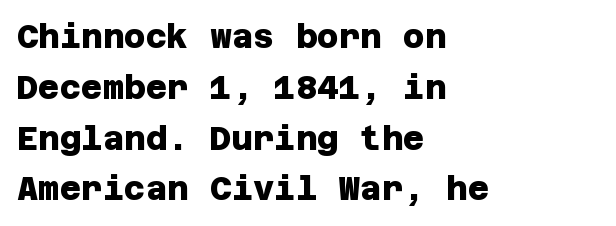
{"serif": "no", "bold": "yes", "weight": "heavy", "width": "normal", "stroke_contrast": "low", "x_height": "large", "underline": "no", "align": "left", "line_spacing": "normal", "line_spacing_ratio": 1.54, "letter_spacing": "normal", "letter_spacing_em": 0.0, "glyph_px": 33}
